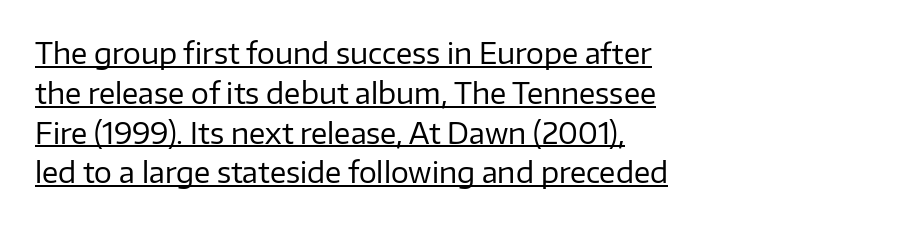
{"serif": "no", "italic": "no", "bold": "no", "weight": "regular", "width": "normal", "stroke_contrast": "low", "x_height": "medium", "monospaced": "no", "underline": "yes", "align": "left", "line_spacing": "normal", "line_spacing_ratio": 1.42, "letter_spacing": "normal", "letter_spacing_em": 0.0, "glyph_px": 28}
